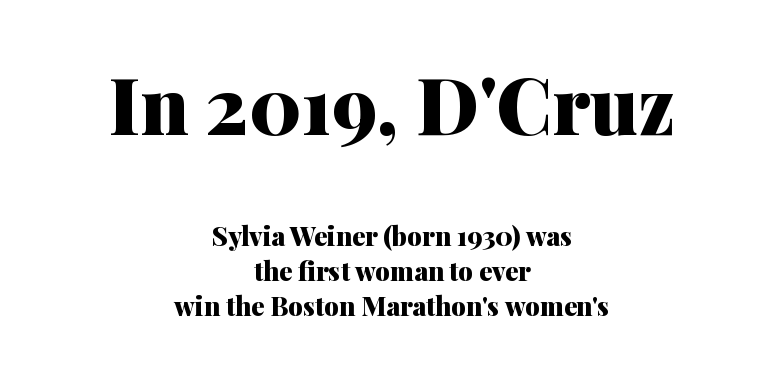
Q: Is the text bold? A: Yes.
Q: Is the text italic (slanted)? A: No, it is upright.
Q: Is the typeface a serif or a sans-serif typeface? A: Serif.
Q: Is the text underlined? A: No.
Q: How is the paragraph aligned? A: Centered.
Q: Is the spacing between letters normal or unusually wide? A: Normal.
Q: Is the spacing between lines tight, normal or loose? A: Normal.
Q: Which block of text is set in a larger size, the first (top) or the second (bottom)? A: The first (top) one.
Q: Width (condensed, normal, or wide)? A: Normal.
Q: Stroke contrast? A: Medium.
Q: x-height? A: Medium.
Q: Monospaced? A: No.
